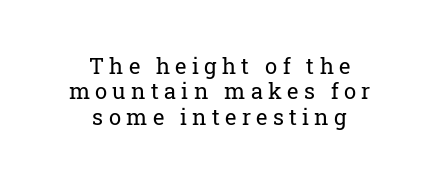
The image shows 22 px text type, upright; set centered, tight line spacing (1.15x), unusually wide letter spacing (+0.24 em), not underlined.
